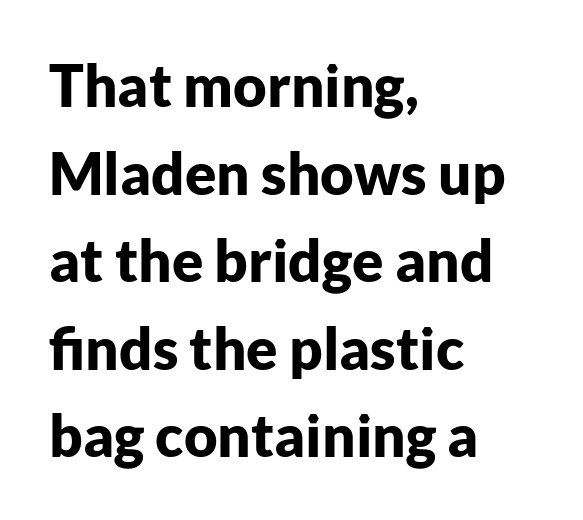
{"serif": "no", "italic": "no", "bold": "yes", "weight": "bold", "width": "normal", "stroke_contrast": "low", "x_height": "medium", "monospaced": "no", "underline": "no", "align": "left", "line_spacing": "normal", "line_spacing_ratio": 1.51, "letter_spacing": "normal", "letter_spacing_em": 0.0, "glyph_px": 58}
